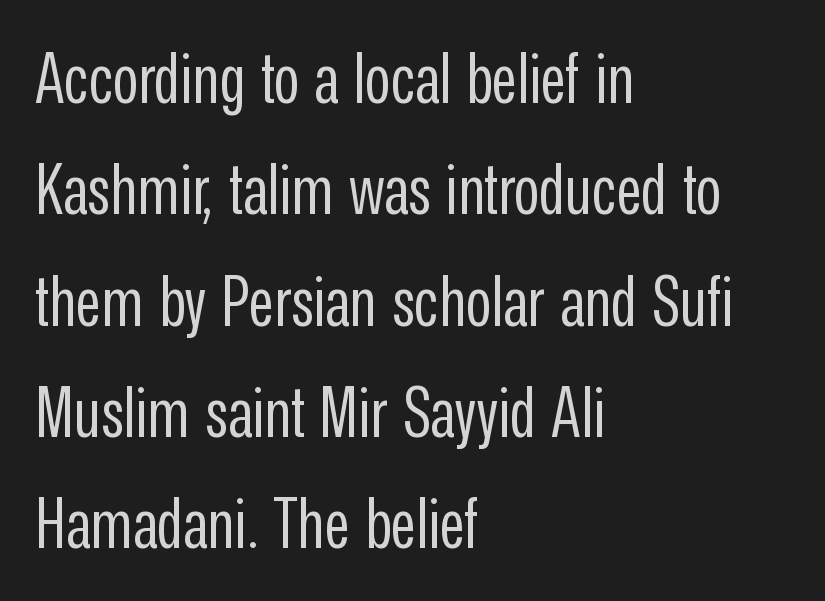
The image shows 70 px regular-weight, condensed sans-serif type, upright; set left-aligned, normal line spacing (1.59x), normal letter spacing, not underlined; low stroke contrast and a medium x-height.
